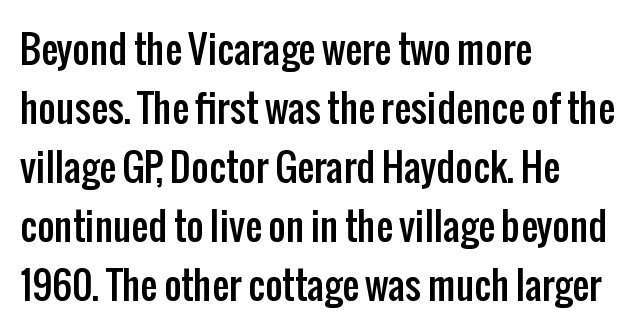
Every row of glyphs begins at an identical x-position on the left. Tracking value appears to be zero — textbook default spacing. Spacing verdict: proportional, widths tailored to each character. Note: no serifs on the glyphs. Every stem runs plumb, perpendicular to the baseline. The string is rendered with underlining switched off.
